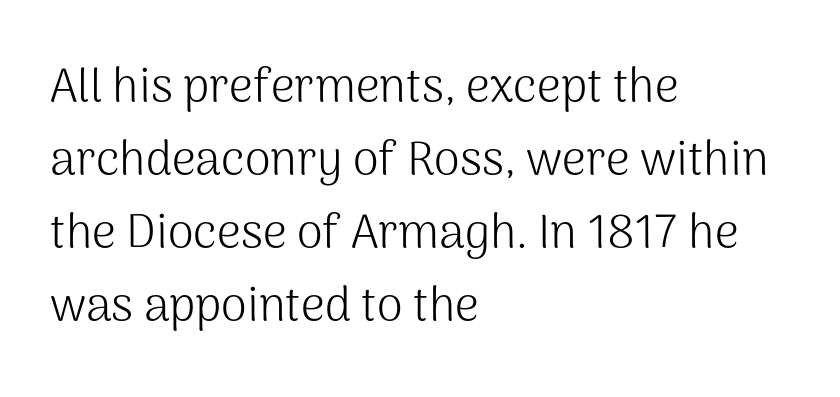
The image shows 47 px light sans-serif type, upright; set left-aligned, normal line spacing (1.55x), normal letter spacing, not underlined; medium stroke contrast and a medium x-height.
